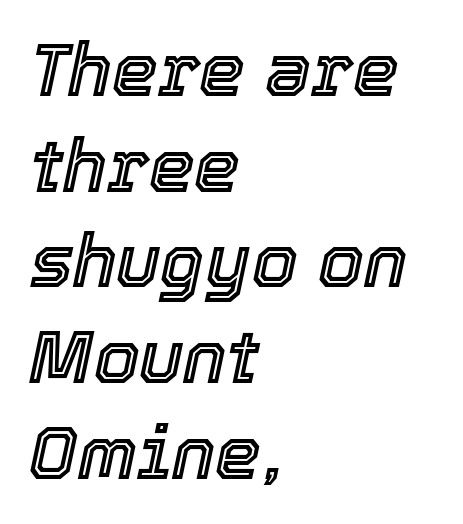
Do the characters align in a grid? No, the font is proportional. Horizontal alignment here is leftward, the default for most running prose. A typesetter would mark this as italic. Each word holds together tightly as a unit, with standard inter-letter gaps. How would I describe the line gaps? Plain and ordinary. Anything drawn beneath the words? Only blank space.
